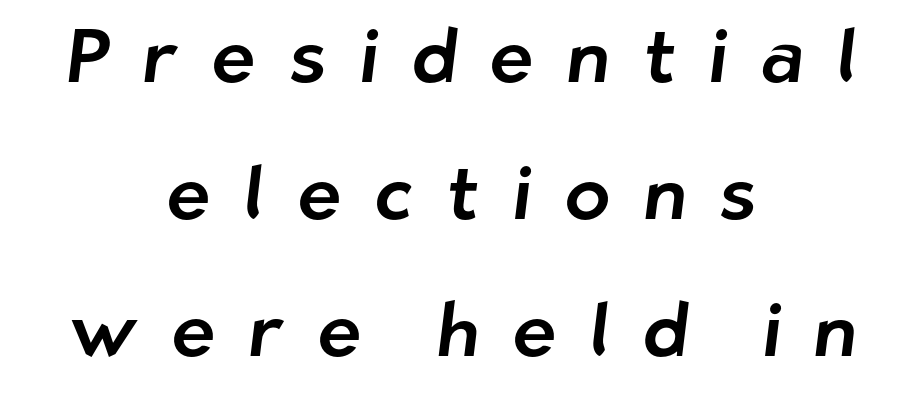
Clear beneath every line of the passage. Type style note: lacks serifs. Tracking value appears strongly positive — letters spread wide. These lines are rendered in a variable-pitch font. Does the copy run flush right? No — it is centered line by line.
